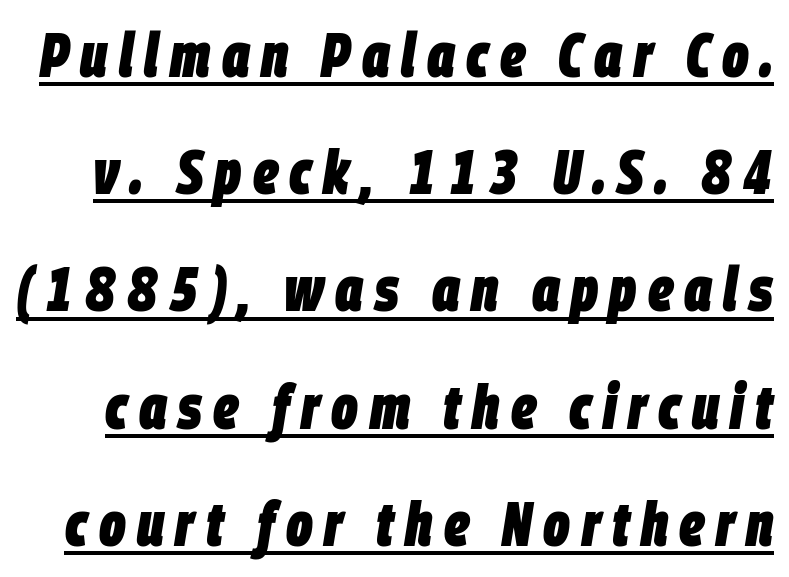
The image shows 62 px heavy, condensed type, italic (leaning right); set line spacing 1.89x, underlined; low stroke contrast and a large x-height.
